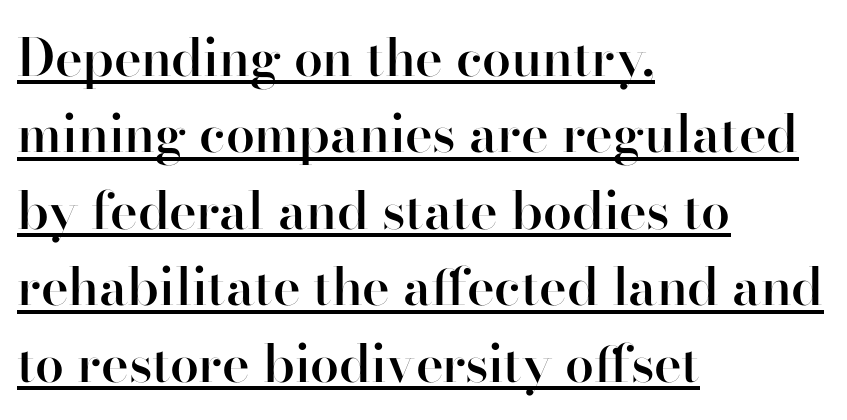
{"serif": "no", "italic": "no", "bold": "semi", "weight": "semibold", "width": "normal", "stroke_contrast": "high", "x_height": "small", "monospaced": "no", "underline": "yes", "align": "left", "line_spacing": "normal", "line_spacing_ratio": 1.47, "letter_spacing": "normal", "letter_spacing_em": 0.0, "glyph_px": 52}
